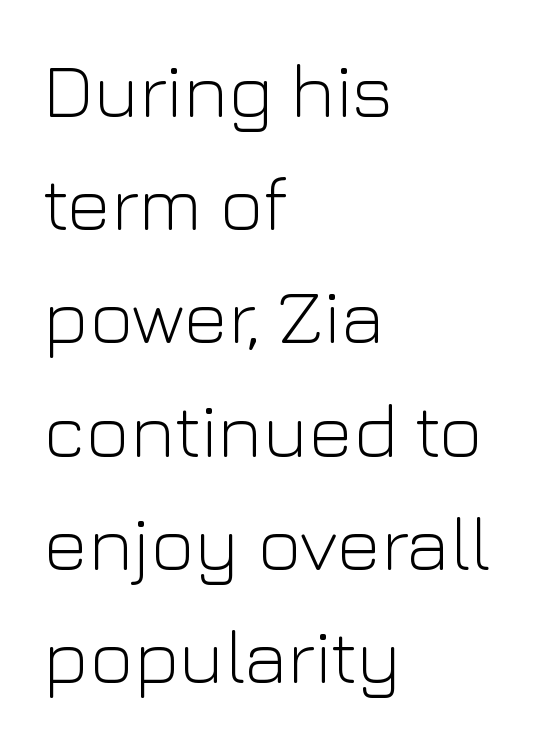
The rendering uses natural spacing where letterforms have individual widths. The setting favours the left margin, as ordinary paragraphs usually do. Quick note: underline off. It's the straight-up-and-down kind of type. Tracking here is standard; glyphs follow each other at the usual distance.
